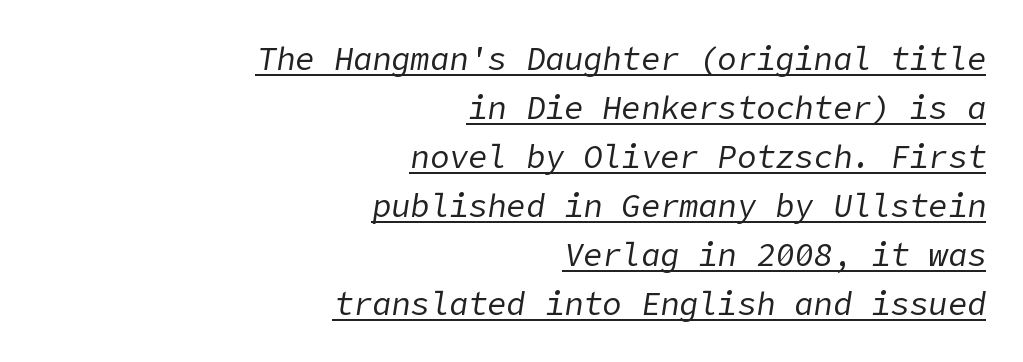
{"italic": "yes", "lean": "right", "slant_degrees": 9, "bold": "no", "weight": "regular", "width": "normal", "stroke_contrast": "low", "x_height": "medium", "underline": "yes", "align": "right", "line_spacing": "normal", "line_spacing_ratio": 1.53, "letter_spacing": "normal", "letter_spacing_em": 0.0, "glyph_px": 32}
